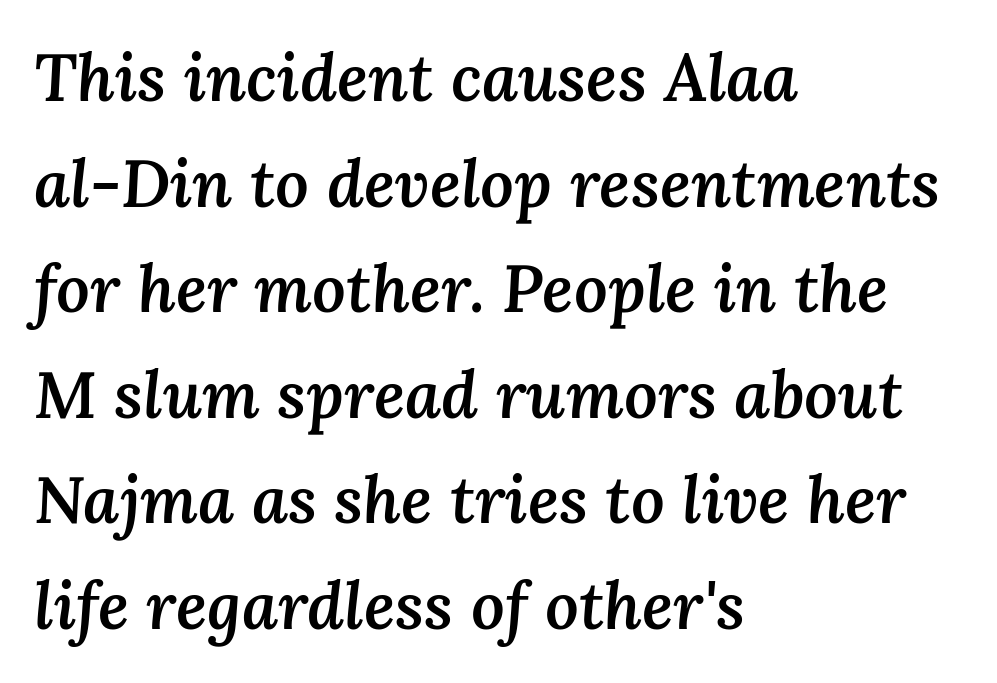
The image shows 66 px semibold type, italic (leaning right); set left-aligned, normal line spacing (1.6x), normal letter spacing, not underlined; medium stroke contrast and a medium x-height.
